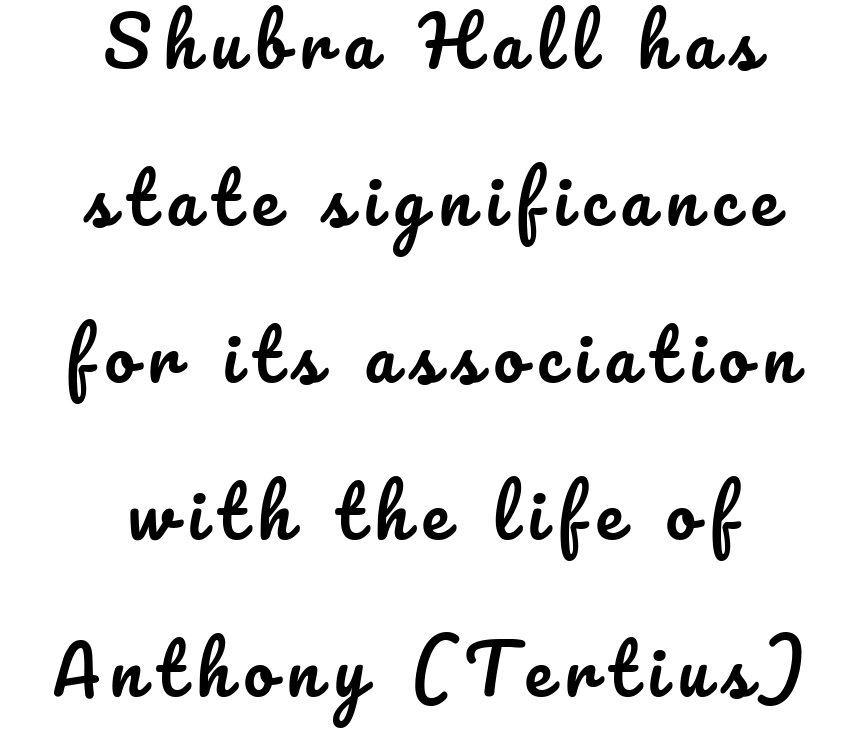
Q: Is the text italic (slanted)? A: Yes.
Q: Is the text underlined? A: No.
Q: How is the paragraph aligned? A: Centered.
Q: Is the spacing between lines tight, normal or loose? A: Loose.
Q: Width (condensed, normal, or wide)? A: Normal.
Q: Stroke contrast? A: Low.
Q: x-height? A: Small.
Q: Monospaced? A: No.
